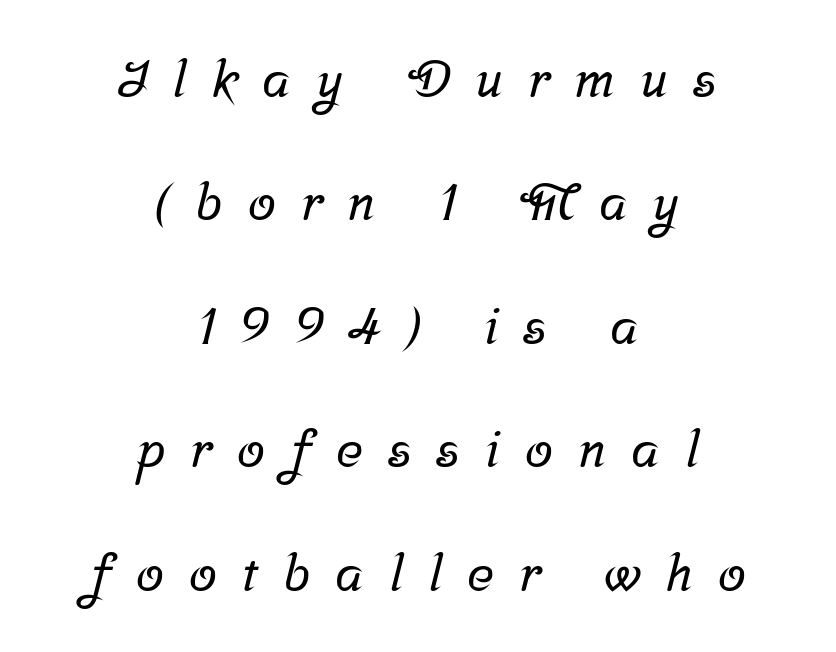
A clean baseline with only descenders dipping below it. The line texture is sparse and dotted thanks to wide tracking. Proportional: the letters do not fall into vertical columns. Students, observe: this is what heavily led, spacious text looks like.
